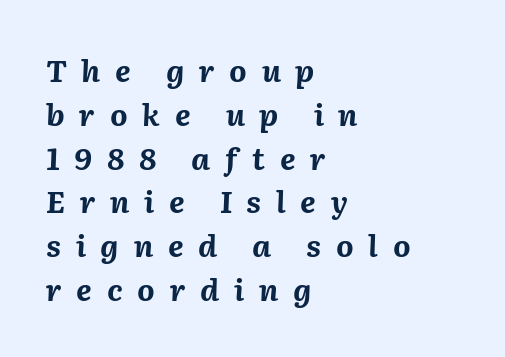
Do the characters align in a grid? No, the font is proportional. The strokes are fattened all the way to bold. Leftover space on each line is placed entirely after the last word. No word sits above an underline.
